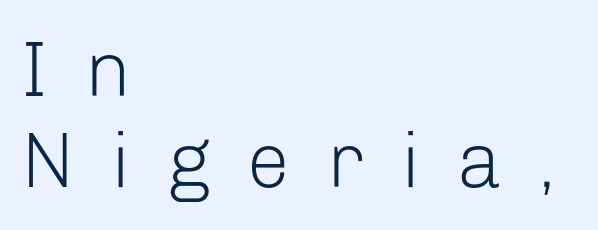
The tracking reads as deliberately expanded to a designer's eye. Decoration check: the copy has no underline. Looks like regular typesetting: each glyph gets only the width it needs. When letters stand straight like this, we call the style roman or upright. Type style note: lacks serifs. Every row of glyphs begins at an identical x-position on the left.
